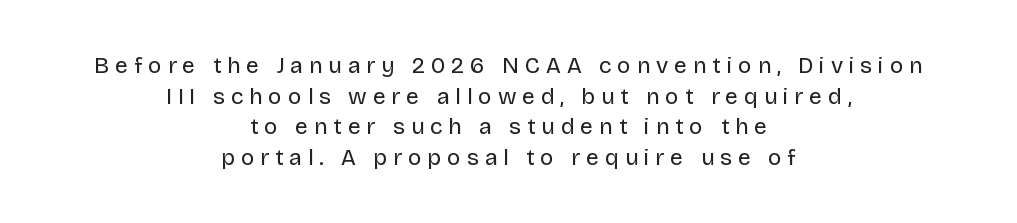
Each stroke keeps to a modest, everyday thickness or less. Whoever set this chose a conventional vertical rhythm. Teacher's note: observe the equal gaps on both sides — that is centered alignment. The rendering inserts visible extra space after every character. Ascenders rise straight up at ninety degrees.
